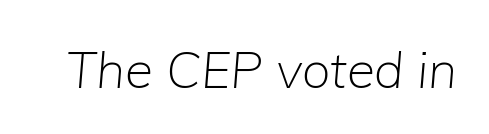
{"italic": "yes", "lean": "right", "slant_degrees": 5, "bold": "no", "weight": "light", "width": "normal", "stroke_contrast": "low", "x_height": "medium", "monospaced": "no", "underline": "no", "letter_spacing": "normal", "letter_spacing_em": 0.0, "glyph_px": 51}
